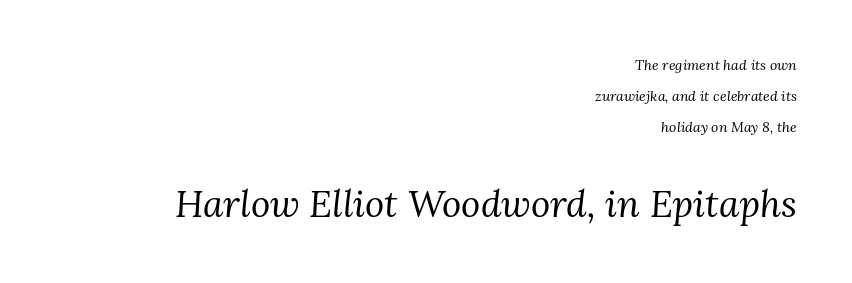
Q: Is the text bold? A: No.
Q: Is the text italic (slanted)? A: Yes, it leans right by about 3 degrees.
Q: Is the typeface a serif or a sans-serif typeface? A: Serif.
Q: Is the text underlined? A: No.
Q: How is the paragraph aligned? A: Right-aligned.
Q: Is the spacing between letters normal or unusually wide? A: Normal.
Q: Is the spacing between lines tight, normal or loose? A: Loose.
Q: Which block of text is set in a larger size, the first (top) or the second (bottom)? A: The second (bottom) one.
Q: Width (condensed, normal, or wide)? A: Normal.
Q: Stroke contrast? A: Medium.
Q: x-height? A: Medium.
Q: Monospaced? A: No.
